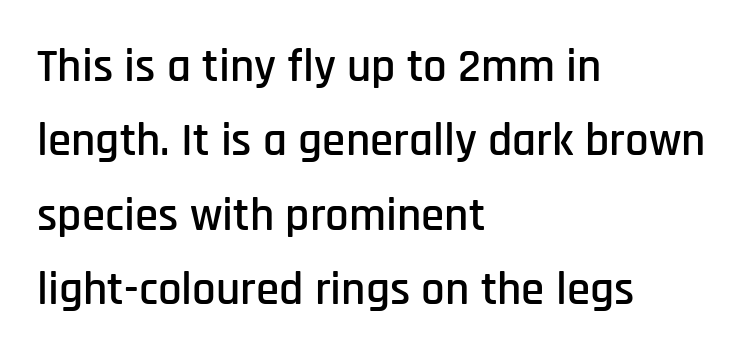
The image shows 47 px condensed sans-serif type, upright; set left-aligned, normal line spacing (1.58x), normal letter spacing, not underlined; low stroke contrast and a large x-height.
